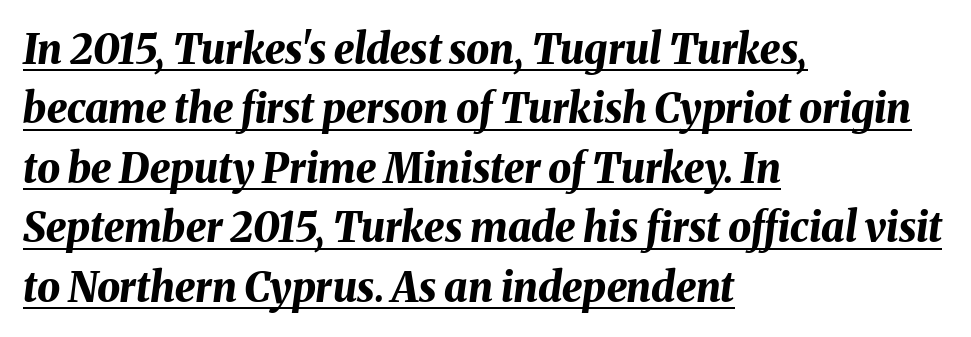
Q: Is the text bold? A: Yes.
Q: Is the text italic (slanted)? A: Yes, it leans right by about 8 degrees.
Q: Is the text underlined? A: Yes.
Q: How is the paragraph aligned? A: Left-aligned.
Q: Is the spacing between letters normal or unusually wide? A: Normal.
Q: Is the spacing between lines tight, normal or loose? A: Normal.
Q: Width (condensed, normal, or wide)? A: Normal.
Q: Stroke contrast? A: Medium.
Q: x-height? A: Medium.
Q: Monospaced? A: No.
